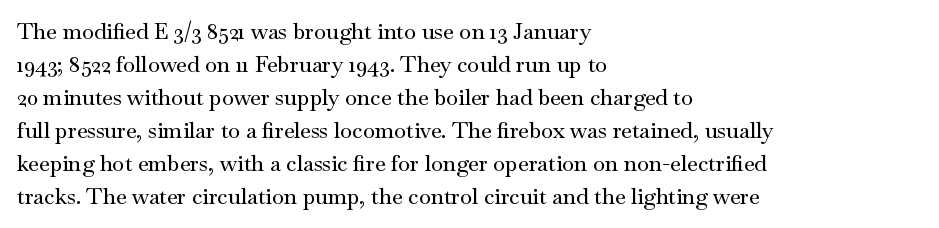
The image shows 22 px text type, upright; set left-aligned, normal line spacing (1.5x), normal letter spacing, not underlined.
